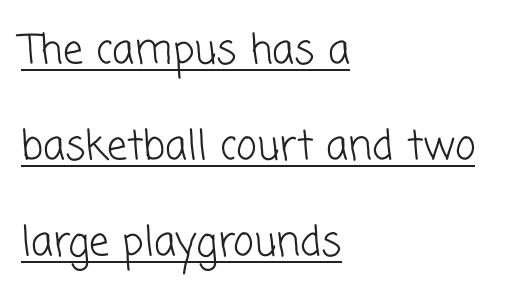
Q: Is the text bold? A: No.
Q: Is the typeface a serif or a sans-serif typeface? A: Sans-serif.
Q: Is the text underlined? A: Yes.
Q: How is the paragraph aligned? A: Left-aligned.
Q: Is the spacing between letters normal or unusually wide? A: Normal.
Q: Is the spacing between lines tight, normal or loose? A: Loose.
Q: Width (condensed, normal, or wide)? A: Normal.
Q: Stroke contrast? A: Low.
Q: x-height? A: Medium.
Q: Monospaced? A: No.
